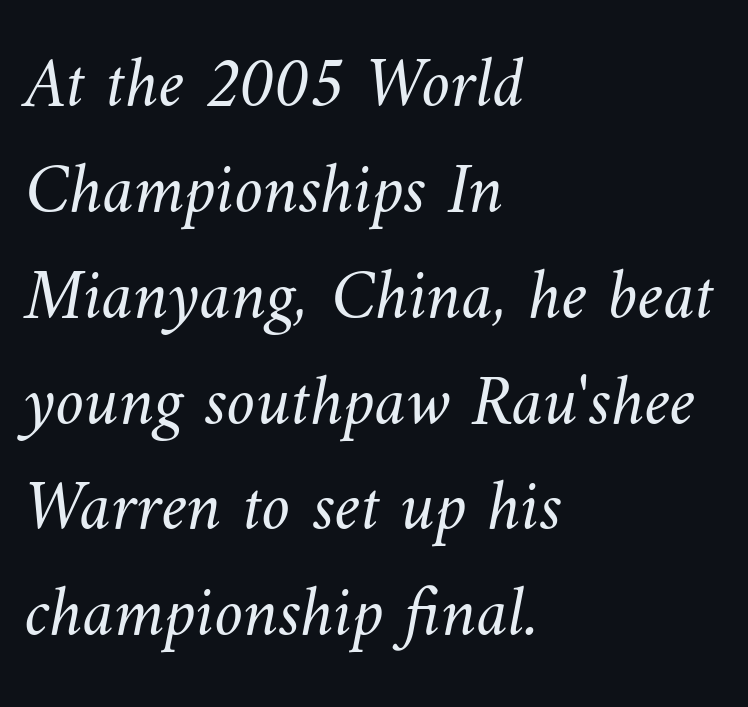
The image shows 72 px light type; set left-aligned, normal line spacing (1.47x), normal letter spacing, not underlined; medium stroke contrast and a small x-height.
